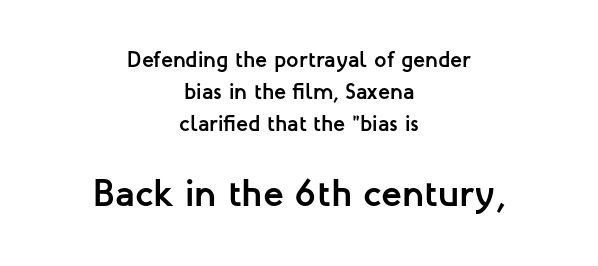
Q: Is the text bold? A: Yes.
Q: Is the text italic (slanted)? A: No, it is upright.
Q: Is the typeface a serif or a sans-serif typeface? A: Sans-serif.
Q: Is the text underlined? A: No.
Q: How is the paragraph aligned? A: Centered.
Q: Is the spacing between letters normal or unusually wide? A: Normal.
Q: Is the spacing between lines tight, normal or loose? A: Normal.
Q: Which block of text is set in a larger size, the first (top) or the second (bottom)? A: The second (bottom) one.
Q: Width (condensed, normal, or wide)? A: Normal.
Q: Stroke contrast? A: Low.
Q: x-height? A: Medium.
Q: Monospaced? A: No.
